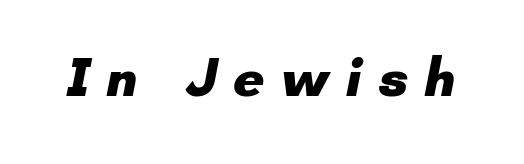
I'd describe the lettering as bold — thick and assertive. Is this a fixed-width face? No — the glyphs have proportional, varying widths. The letters are spread apart with noticeably loose tracking. Anything drawn beneath the words? Only blank space.
